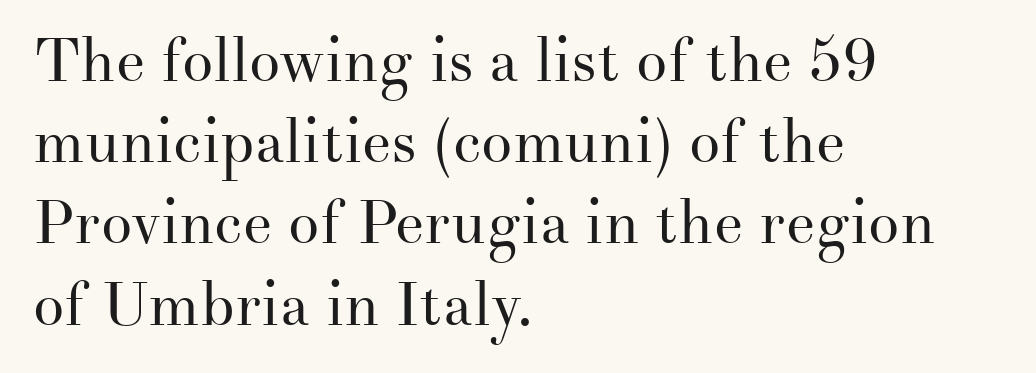
Q: Is the text bold? A: No.
Q: Is the text italic (slanted)? A: No, it is upright.
Q: Is the typeface a serif or a sans-serif typeface? A: Serif.
Q: Is the text underlined? A: No.
Q: How is the paragraph aligned? A: Left-aligned.
Q: Is the spacing between letters normal or unusually wide? A: Normal.
Q: Is the spacing between lines tight, normal or loose? A: Normal.
Q: Width (condensed, normal, or wide)? A: Normal.
Q: Stroke contrast? A: Medium.
Q: x-height? A: Small.
Q: Monospaced? A: No.
